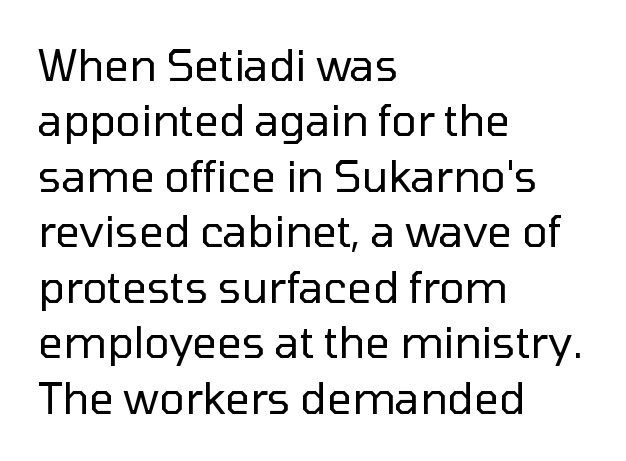
{"serif": "no", "italic": "no", "bold": "no", "weight": "regular", "width": "normal", "stroke_contrast": "low", "x_height": "medium", "monospaced": "no", "underline": "no", "align": "left", "line_spacing": "normal", "line_spacing_ratio": 1.29, "letter_spacing": "normal", "letter_spacing_em": 0.0, "glyph_px": 43}
